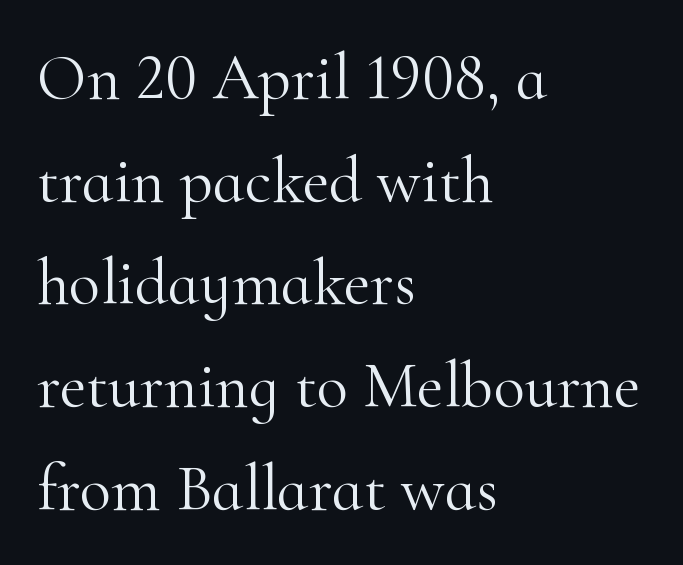
The image shows 65 px light serif type, upright; set left-aligned, normal line spacing (1.58x), normal letter spacing, not underlined; high stroke contrast and a small x-height.
